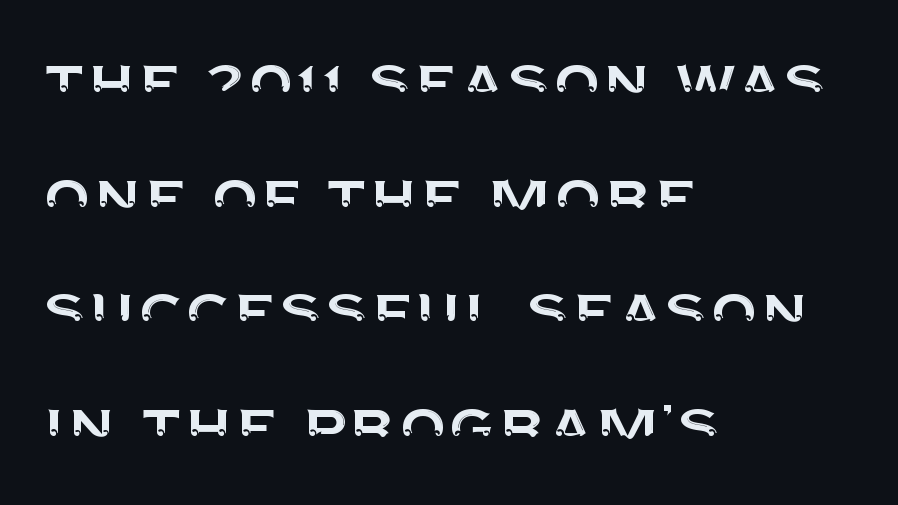
The image shows 78 px sans-serif type, upright; set left-aligned, normal line spacing (1.47x), normal letter spacing, not underlined; medium stroke contrast and a large x-height.
